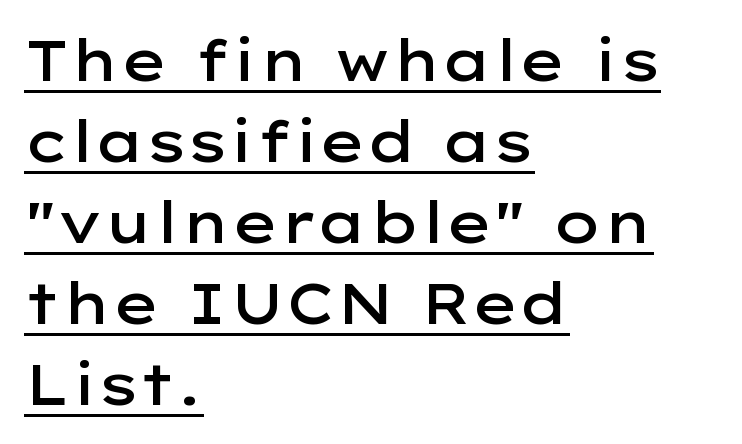
Q: Is the text bold? A: Semi-bold.
Q: Is the text italic (slanted)? A: No, it is upright.
Q: Is the typeface a serif or a sans-serif typeface? A: Sans-serif.
Q: Is the text underlined? A: Yes.
Q: How is the paragraph aligned? A: Left-aligned.
Q: Is the spacing between letters normal or unusually wide? A: Normal.
Q: Is the spacing between lines tight, normal or loose? A: Normal.
Q: Width (condensed, normal, or wide)? A: Wide.
Q: Stroke contrast? A: Low.
Q: x-height? A: Medium.
Q: Monospaced? A: No.
